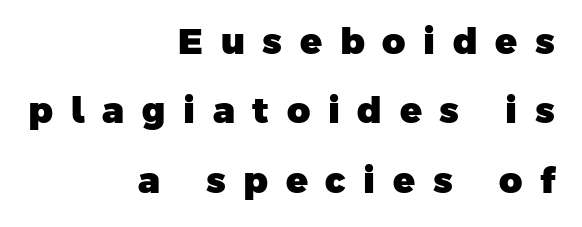
Q: Is the text bold? A: Yes.
Q: Is the typeface a serif or a sans-serif typeface? A: Sans-serif.
Q: Is the text underlined? A: No.
Q: How is the paragraph aligned? A: Right-aligned.
Q: Is the spacing between letters normal or unusually wide? A: Unusually wide.
Q: Is the spacing between lines tight, normal or loose? A: Loose.
Q: Width (condensed, normal, or wide)? A: Normal.
Q: Stroke contrast? A: Low.
Q: x-height? A: Medium.
Q: Monospaced? A: No.
